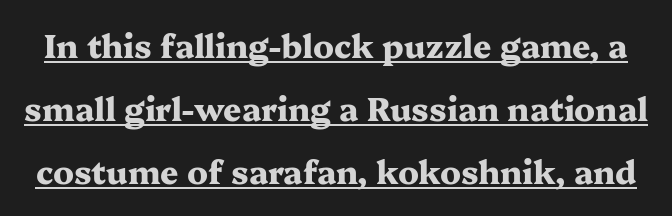
Observe the ordinary spacing: letters are neighbours, not strangers. Little horizontal feet cap the strokes, marking this as serif type. Tall strokes in this sample are plumb rather than angled. Widely set lines give the paragraph a tall, airy silhouette.
